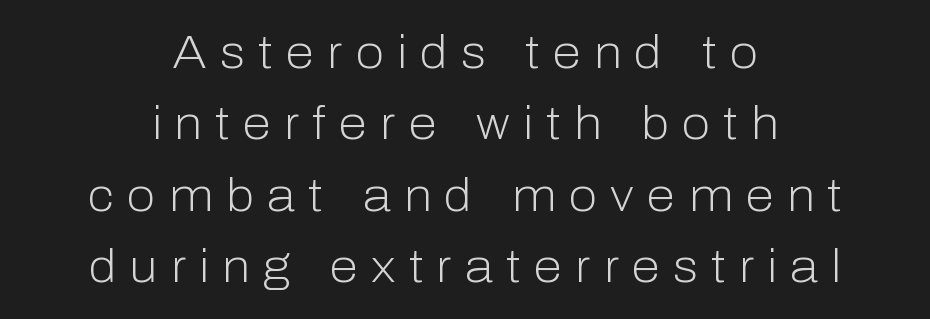
{"serif": "no", "italic": "no", "bold": "no", "weight": "light", "width": "normal", "stroke_contrast": "low", "x_height": "medium", "monospaced": "no", "underline": "no", "align": "center", "line_spacing": "normal", "line_spacing_ratio": 1.55, "letter_spacing": "wide", "letter_spacing_em": 0.29, "glyph_px": 46}
